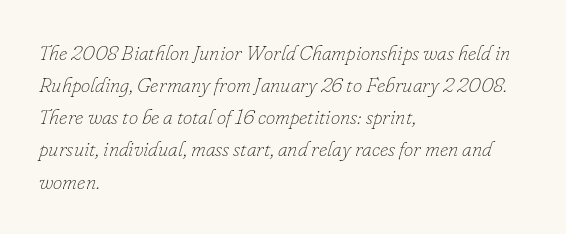
Think standard paragraph weight, or any step lighter than that. The lettering tilts uniformly, giving the passage an italic look. Spacing between characters is what you'd get straight out of the box. The foot of each line stays bare and open. Line beginnings align vertically; line endings do not.
